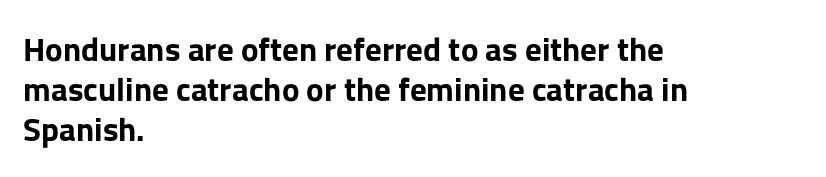
Q: Is the text bold? A: Yes.
Q: Is the text italic (slanted)? A: No, it is upright.
Q: Is the typeface a serif or a sans-serif typeface? A: Sans-serif.
Q: Is the text underlined? A: No.
Q: How is the paragraph aligned? A: Left-aligned.
Q: Is the spacing between letters normal or unusually wide? A: Normal.
Q: Width (condensed, normal, or wide)? A: Normal.
Q: Stroke contrast? A: Low.
Q: x-height? A: Medium.
Q: Monospaced? A: No.
